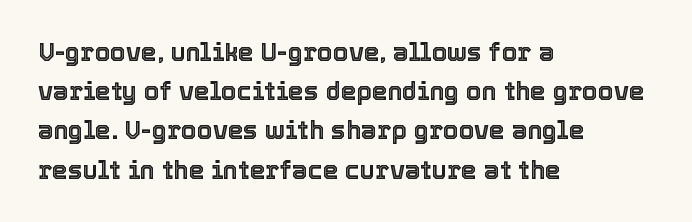
The foot of each line stays bare and open. Upright lettering throughout. Characters follow at the spacing the type designer built in. Line spacing here is normal.
